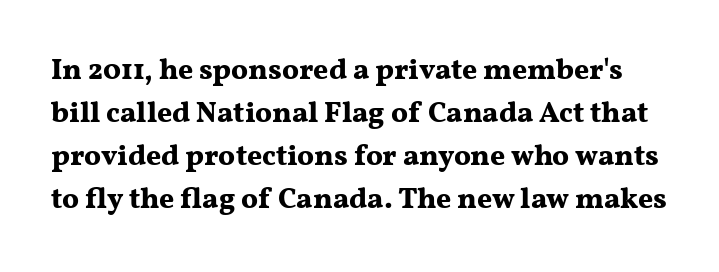
{"serif": "yes", "italic": "no", "bold": "yes", "weight": "bold", "width": "wide", "stroke_contrast": "medium", "x_height": "medium", "monospaced": "no", "underline": "no", "line_spacing": "normal", "line_spacing_ratio": 1.48, "letter_spacing": "normal", "letter_spacing_em": 0.0, "glyph_px": 29}
